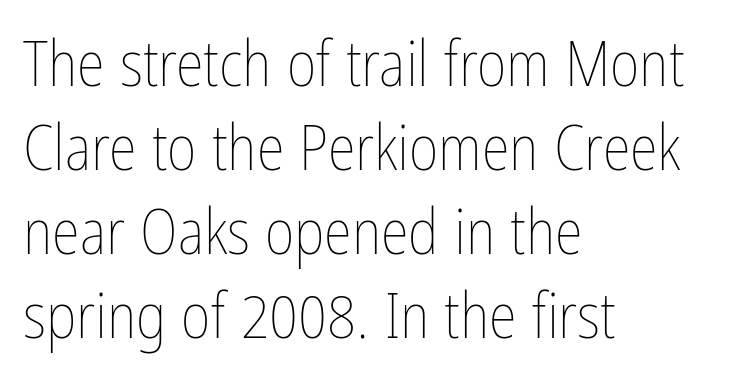
The space beneath each line is pristine and unruled. In CSS terms this would be text-align: left. The letters advance in unequal steps, a hallmark of proportional type. This reads as an unemphasized weight, regular at the heaviest. Ascenders rise straight up at ninety degrees.
